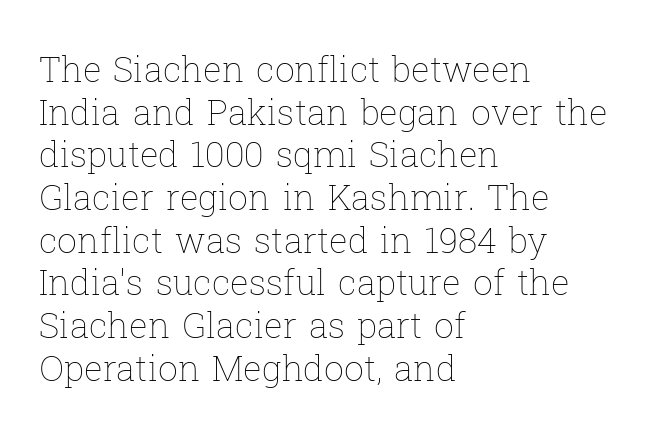
The image shows 35 px thin type, upright; set left-aligned, line spacing 1.22x, normal letter spacing, not underlined; low stroke contrast and a medium x-height.
